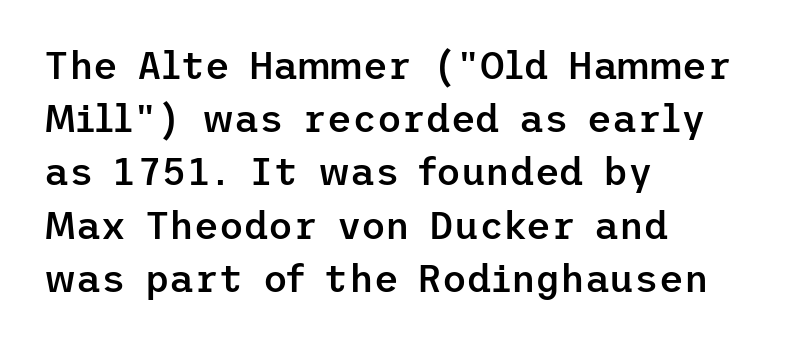
Quick note: interline space is typical. The rendering shows plain stroke endings on the letterforms — a sans-serif design. The strokes are fattened partway — semibold, not bold. Characters remain perfectly vertical along every line.
